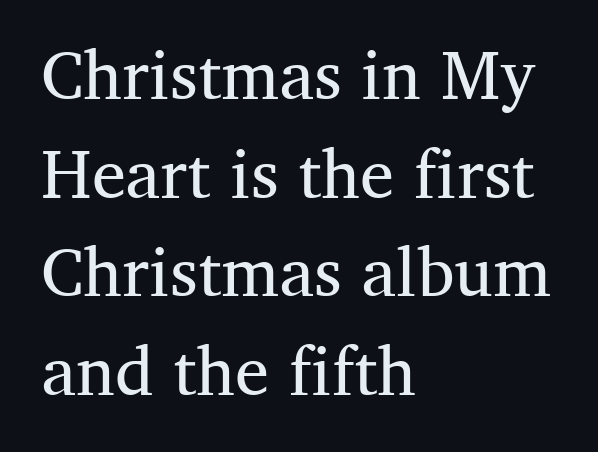
The image shows 68 px regular-weight serif type, upright; set left-aligned, normal line spacing (1.45x), normal letter spacing, not underlined; medium stroke contrast and a medium x-height.
